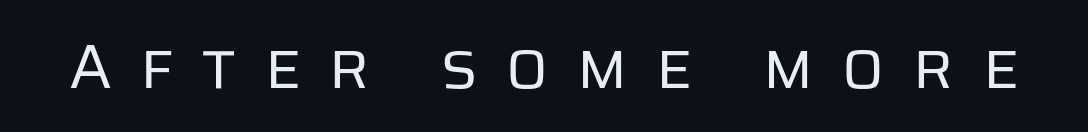
Q: Is the text bold? A: No.
Q: Is the text italic (slanted)? A: No, it is upright.
Q: Is the typeface a serif or a sans-serif typeface? A: Sans-serif.
Q: Is the text underlined? A: No.
Q: Is the spacing between letters normal or unusually wide? A: Unusually wide.
Q: Width (condensed, normal, or wide)? A: Normal.
Q: Stroke contrast? A: Low.
Q: x-height? A: Large.
Q: Monospaced? A: No.
